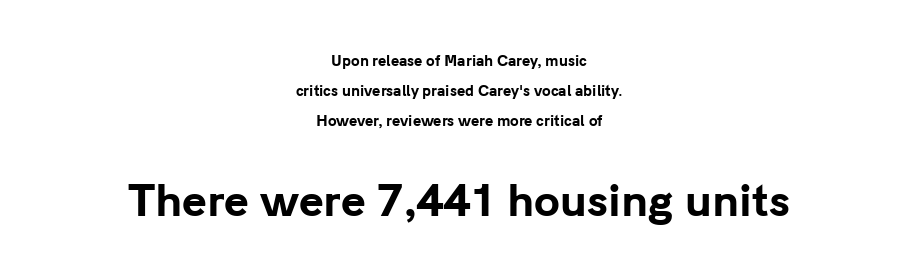
{"serif": "no", "italic": "no", "bold": "yes", "weight": "bold", "width": "normal", "stroke_contrast": "low", "x_height": "medium", "monospaced": "no", "underline": "no", "align": "center", "line_spacing": "loose", "line_spacing_ratio": 2.13, "letter_spacing": "normal", "letter_spacing_em": 0.0, "larger_block": "second", "size_ratio": 3.0, "glyph_px": 42}
